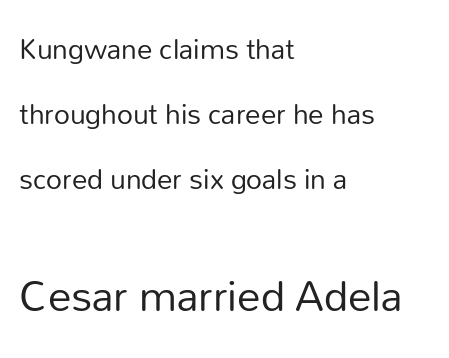
Reading down the column, the eye jumps a long way to each next line. The emphasis by scale lands on block number two, below. Each letter's strokes conclude bluntly, with no projecting serifs. Bold? No — there's no thickening of the strokes. A typesetter would mark this as roman, not italic. Every row of glyphs begins at an identical x-position on the left.
